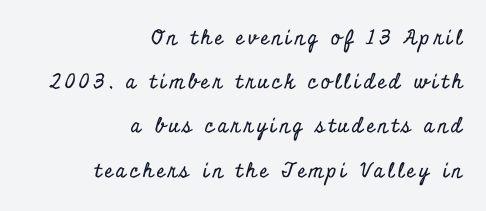
Q: Is the text italic (slanted)? A: Yes.
Q: Is the text underlined? A: No.
Q: How is the paragraph aligned? A: Right-aligned.
Q: Is the spacing between lines tight, normal or loose? A: Loose.
